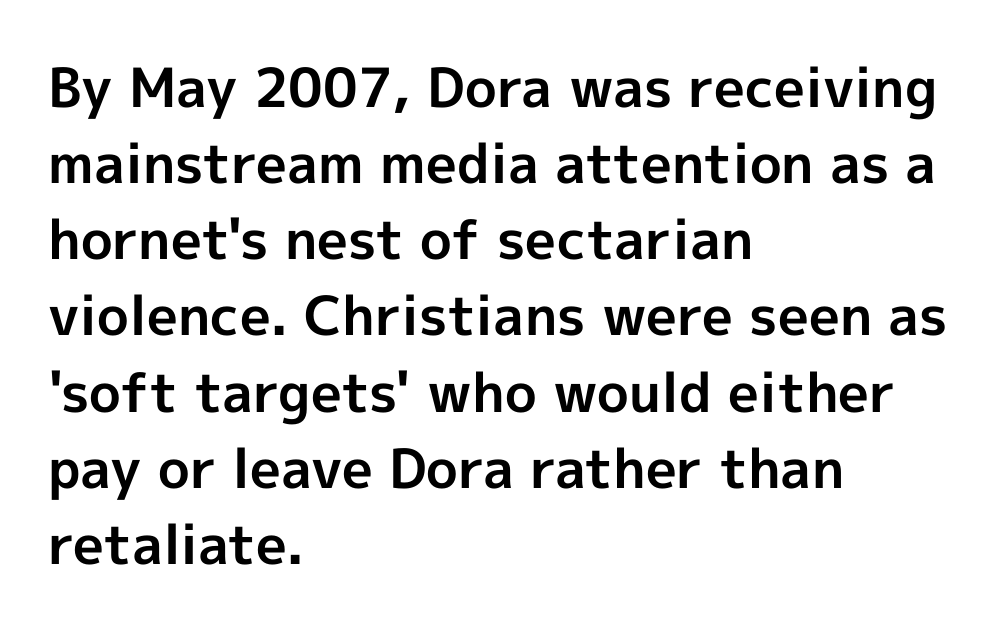
{"serif": "no", "italic": "no", "bold": "yes", "weight": "bold", "width": "normal", "x_height": "medium", "monospaced": "no", "underline": "no", "align": "left", "line_spacing": "normal", "line_spacing_ratio": 1.41, "letter_spacing": "normal", "letter_spacing_em": 0.0, "glyph_px": 54}
